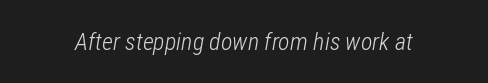
The image shows 24 px text type, italic (leaning right); set normal letter spacing, not underlined.
